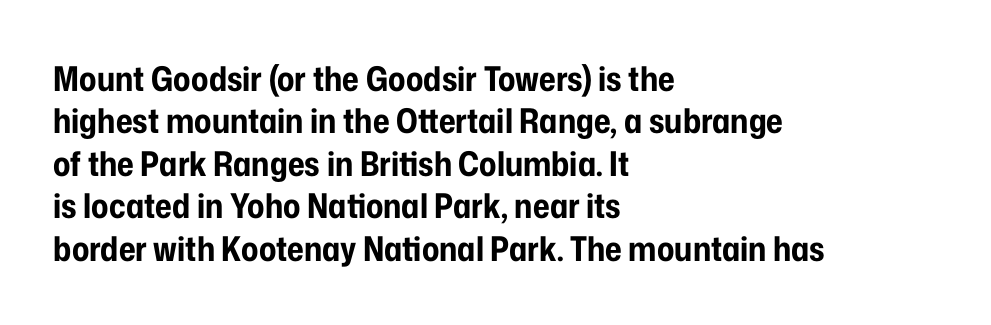
The image shows 34 px bold, condensed sans-serif type, upright; set left-aligned, normal line spacing (1.25x), normal letter spacing, not underlined; low stroke contrast and a medium x-height.
